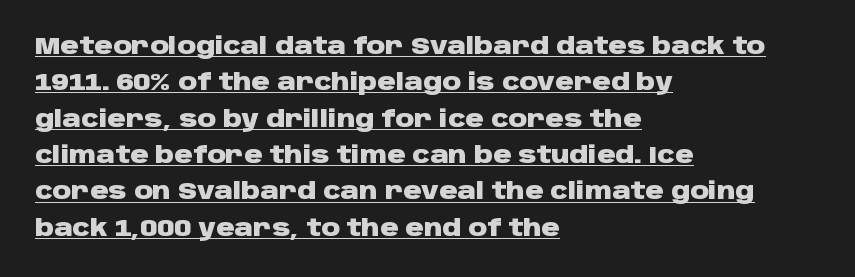
Q: Is the text bold? A: Yes.
Q: Is the text italic (slanted)? A: No, it is upright.
Q: Is the text underlined? A: Yes.
Q: How is the paragraph aligned? A: Left-aligned.
Q: Is the spacing between letters normal or unusually wide? A: Normal.
Q: Is the spacing between lines tight, normal or loose? A: Normal.
